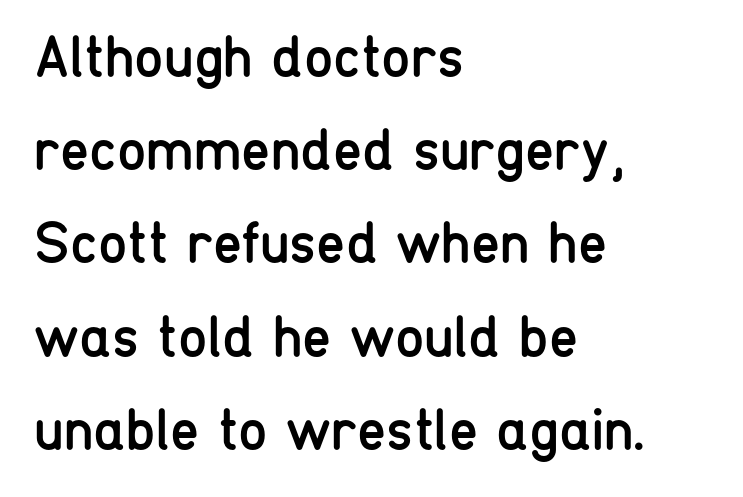
Q: Is the text bold? A: No.
Q: Is the text italic (slanted)? A: No, it is upright.
Q: Is the typeface a serif or a sans-serif typeface? A: Sans-serif.
Q: Is the text underlined? A: No.
Q: How is the paragraph aligned? A: Left-aligned.
Q: Is the spacing between letters normal or unusually wide? A: Normal.
Q: Is the spacing between lines tight, normal or loose? A: Normal.
Q: Width (condensed, normal, or wide)? A: Condensed.
Q: Stroke contrast? A: Low.
Q: x-height? A: Medium.
Q: Monospaced? A: No.
